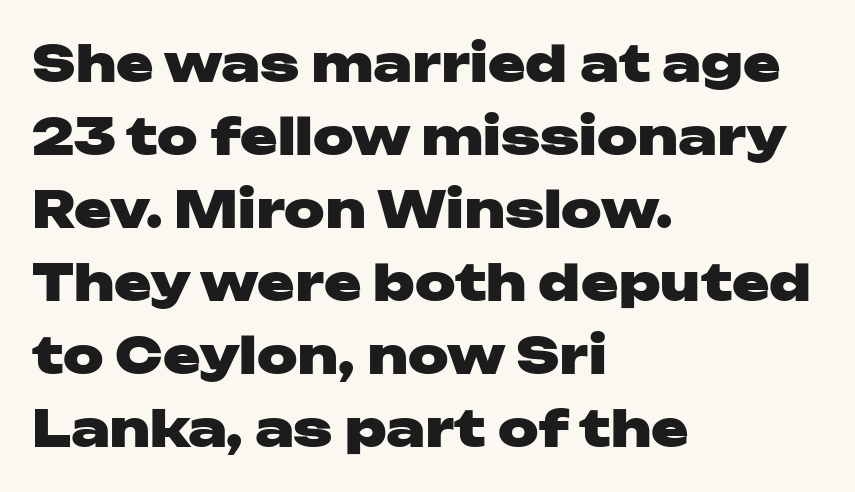
Do the characters align in a grid? No, the font is proportional. A typesetter would label this face a sans. The lines in this sample share a left origin and differ only in where they stop. Descenders hang freely into open space. You can tell it's not italic because the verticals are truly vertical.
